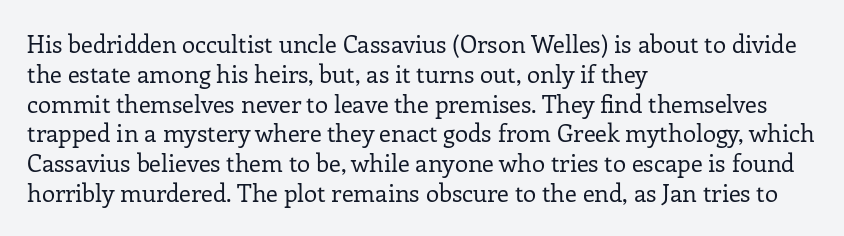
{"italic": "no", "bold": "no", "underline": "no", "align": "left", "line_spacing_ratio": 1.24, "letter_spacing": "normal", "letter_spacing_em": 0.0, "glyph_px": 24}
